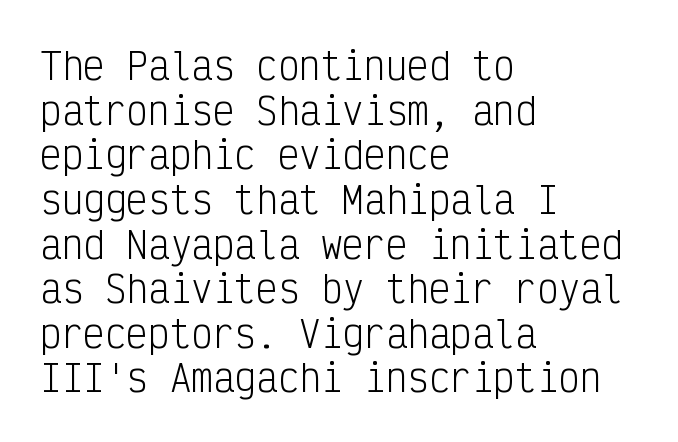
{"serif": "no", "italic": "no", "bold": "no", "weight": "light", "width": "condensed", "stroke_contrast": "low", "x_height": "medium", "monospaced": "yes", "underline": "no", "align": "left", "line_spacing_ratio": 1.24, "letter_spacing": "normal", "letter_spacing_em": 0.0, "glyph_px": 36}
